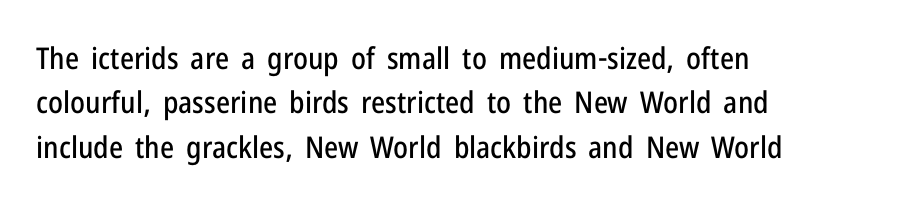
The image shows 30 px condensed sans-serif type, upright; set left-aligned, normal line spacing (1.48x), normal letter spacing, not underlined; low stroke contrast and a medium x-height.
